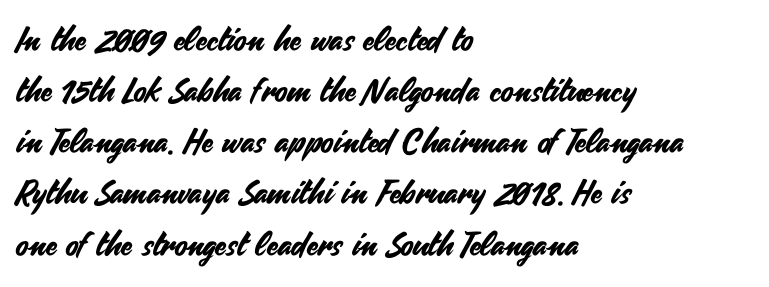
The image shows 33 px sans-serif type; set left-aligned, normal line spacing (1.55x), normal letter spacing, not underlined; medium stroke contrast and a small x-height.
